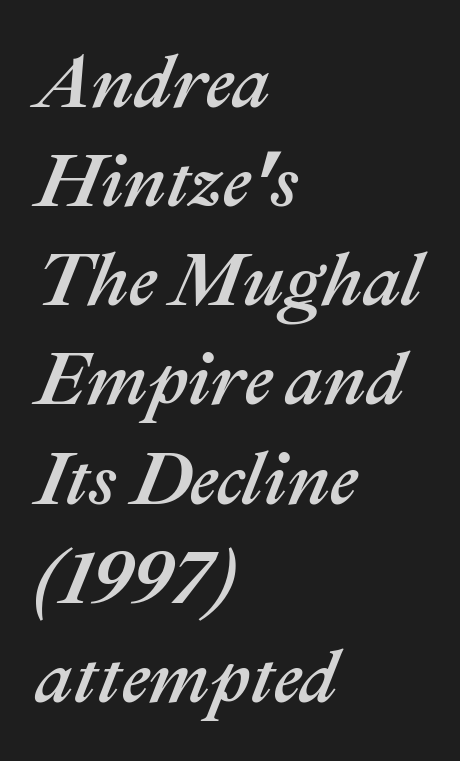
The image shows 74 px text type, italic (leaning right); set left-aligned, normal line spacing (1.34x), normal letter spacing, not underlined; medium stroke contrast and a medium x-height.
